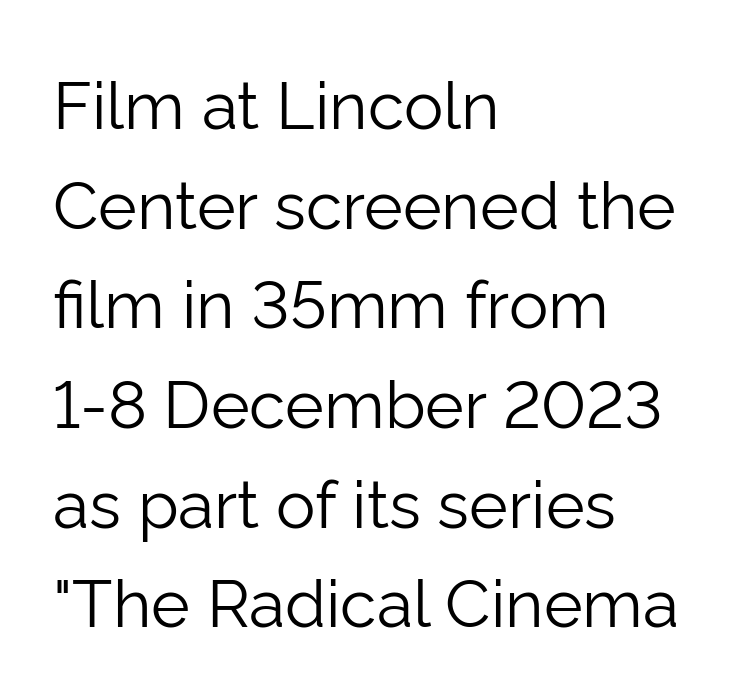
{"serif": "no", "italic": "no", "bold": "no", "weight": "light", "width": "normal", "stroke_contrast": "low", "x_height": "medium", "monospaced": "no", "underline": "no", "align": "left", "line_spacing": "normal", "line_spacing_ratio": 1.51, "letter_spacing": "normal", "letter_spacing_em": 0.0, "glyph_px": 66}
